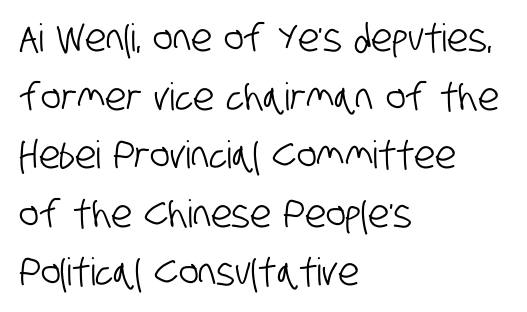
Does extra space separate the letters? No, they use regular spacing. Line starts are locked; line ends wander. Plain, unruled lines of type. Examine the stroke ends and you'll find no serifs. This sample has the flowing, uneven cadence of proportional lettering. Is there much room between lines? A standard amount, neither cramped nor airy.
